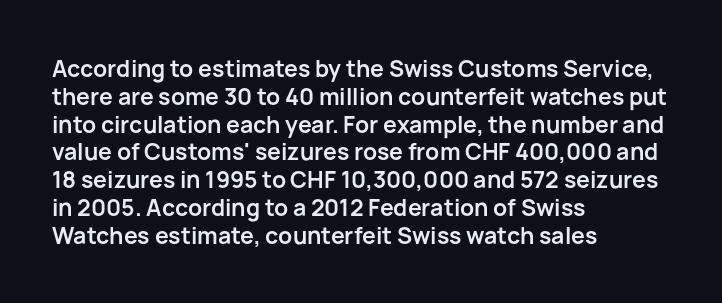
Short and long lines alike share a common starting point at left. Unlike italic type, these characters show no tilt at all. The passage shown is emphatically bold. The face used here is rendered with its standard letterfit. The space beneath each line is pristine and unruled.
